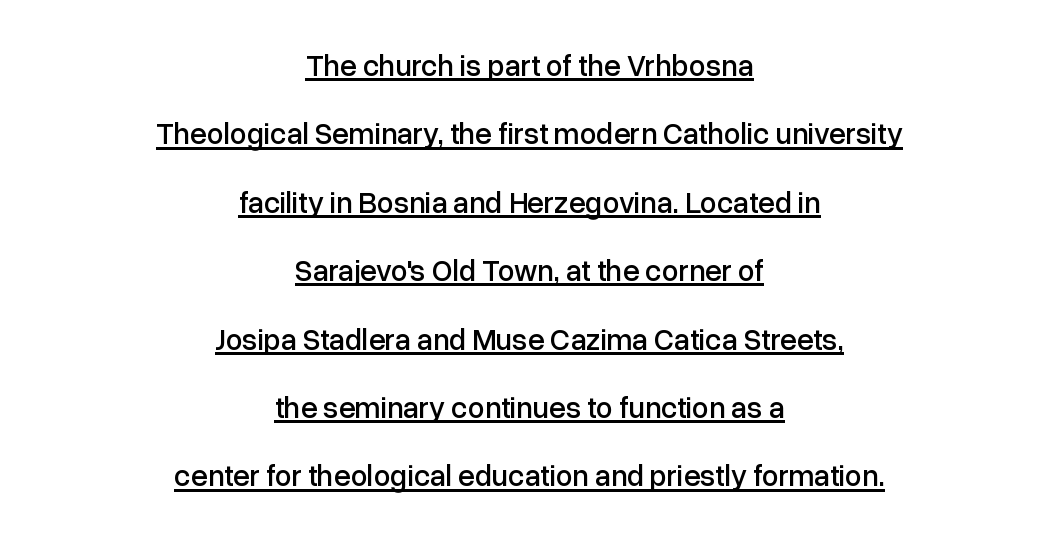
The image shows 30 px sans-serif type, upright; set centered, loose line spacing (2.28x), normal letter spacing, underlined; low stroke contrast and a medium x-height.
